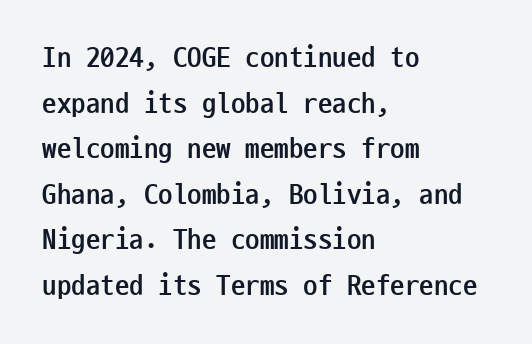
The image shows 29 px semibold, condensed sans-serif type, upright, monospaced; set left-aligned, normal line spacing (1.57x), normal letter spacing, not underlined; low stroke contrast and a medium x-height.
